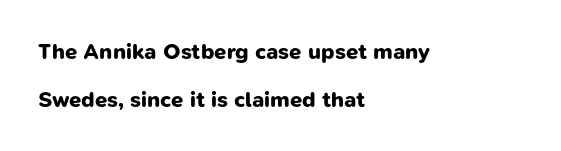
Q: Is the text bold? A: Yes.
Q: Is the text underlined? A: No.
Q: How is the paragraph aligned? A: Left-aligned.
Q: Is the spacing between letters normal or unusually wide? A: Normal.
Q: Is the spacing between lines tight, normal or loose? A: Loose.
